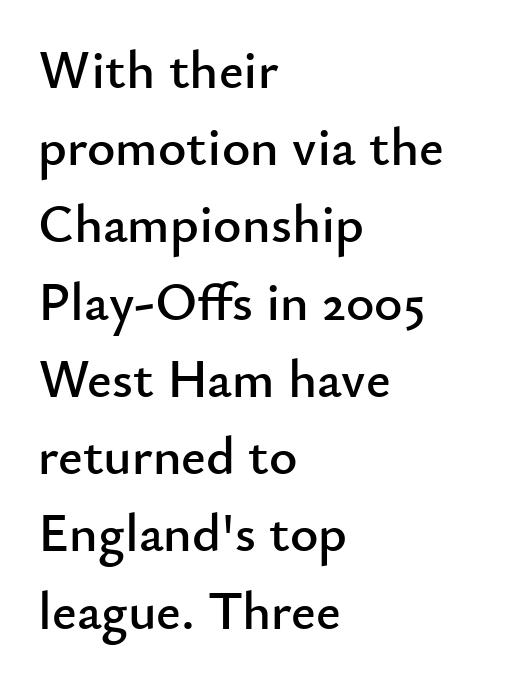
The image shows 54 px sans-serif type, upright; set left-aligned, normal line spacing (1.43x), normal letter spacing, not underlined; low stroke contrast and a small x-height.
